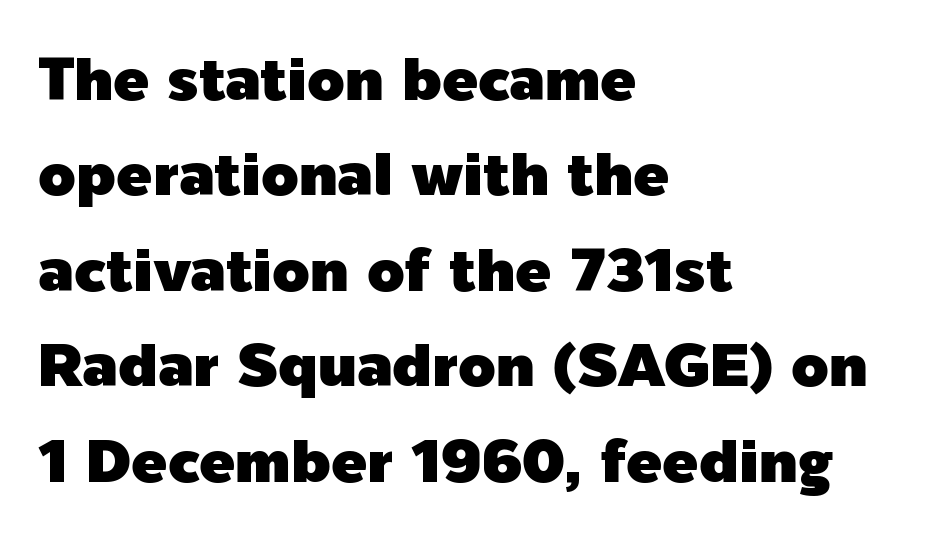
Q: Is the text italic (slanted)? A: No, it is upright.
Q: Is the typeface a serif or a sans-serif typeface? A: Sans-serif.
Q: Is the text underlined? A: No.
Q: How is the paragraph aligned? A: Left-aligned.
Q: Is the spacing between letters normal or unusually wide? A: Normal.
Q: Is the spacing between lines tight, normal or loose? A: Normal.
Q: Width (condensed, normal, or wide)? A: Normal.
Q: x-height? A: Medium.
Q: Monospaced? A: No.
